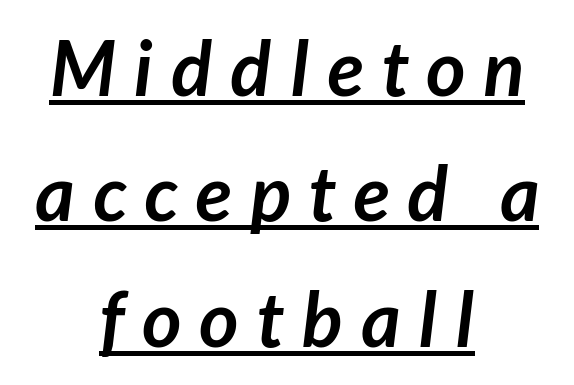
The image shows 76 px semibold sans-serif type; set centered, normal line spacing (1.65x), unusually wide letter spacing (+0.24 em), underlined; low stroke contrast and a medium x-height.
